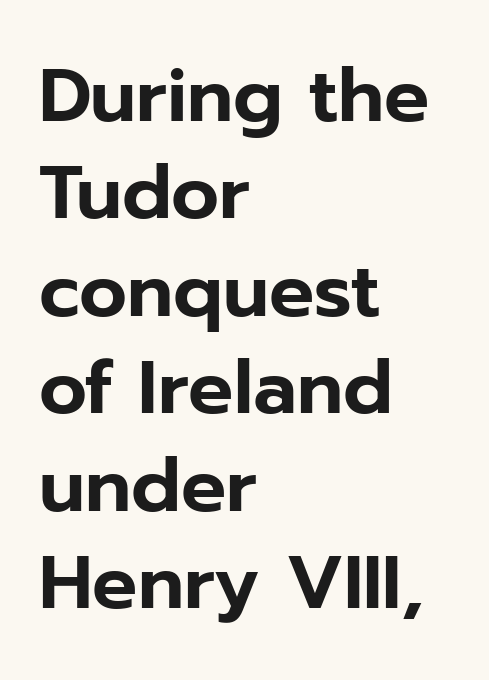
The image shows 75 px sans-serif type, upright; set left-aligned, normal line spacing (1.3x), normal letter spacing, not underlined; low stroke contrast and a medium x-height.
